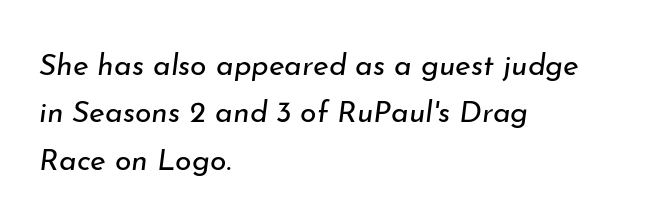
Q: Is the text bold? A: No.
Q: Is the text italic (slanted)? A: Yes, it leans right by about 7 degrees.
Q: Is the text underlined? A: No.
Q: How is the paragraph aligned? A: Left-aligned.
Q: Is the spacing between letters normal or unusually wide? A: Normal.
Q: Is the spacing between lines tight, normal or loose? A: Normal.
Q: Width (condensed, normal, or wide)? A: Normal.
Q: Stroke contrast? A: Low.
Q: x-height? A: Small.
Q: Monospaced? A: No.
